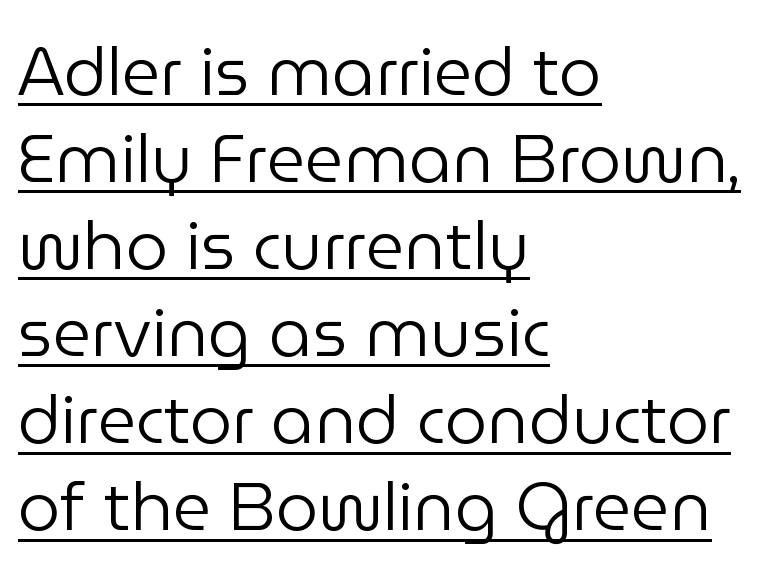
The image shows 67 px regular-weight sans-serif type, upright; set left-aligned, normal line spacing (1.3x), normal letter spacing, underlined; low stroke contrast and a medium x-height.
